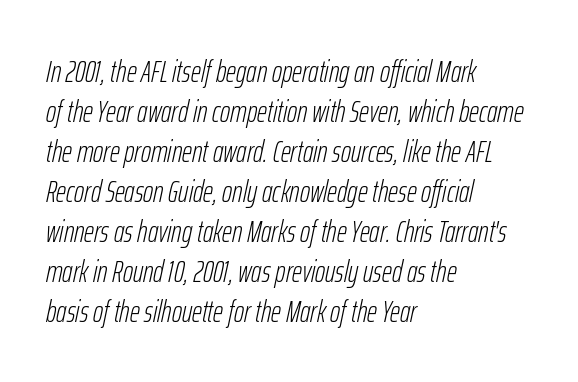
This reads as an unemphasized weight, regular at the heaviest. A clean baseline with only descenders dipping below it. Tracking value appears to be zero — textbook default spacing. Normally led — the rows are evenly, conventionally spaced.
